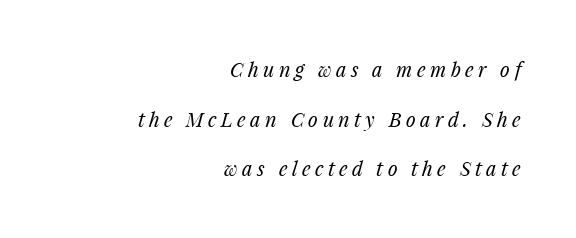
The image shows 20 px text type, italic (leaning right); set right-aligned, loose line spacing (2.48x), unusually wide letter spacing (+0.22 em), not underlined.
